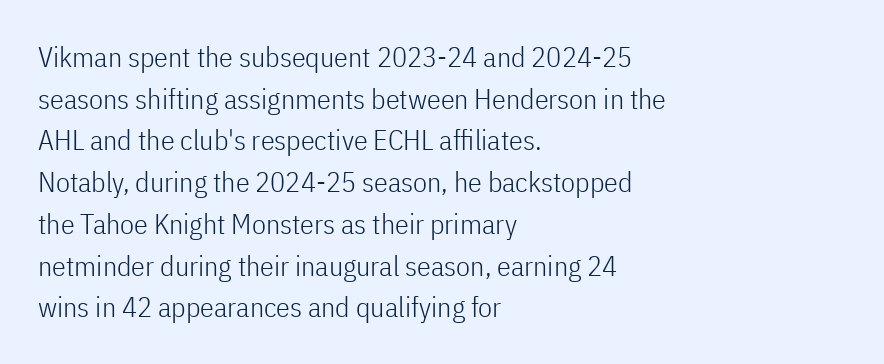
Q: Is the text bold? A: No.
Q: Is the text italic (slanted)? A: No, it is upright.
Q: Is the typeface a serif or a sans-serif typeface? A: Sans-serif.
Q: Is the text underlined? A: No.
Q: How is the paragraph aligned? A: Left-aligned.
Q: Is the spacing between letters normal or unusually wide? A: Normal.
Q: Is the spacing between lines tight, normal or loose? A: Normal.
Q: Width (condensed, normal, or wide)? A: Condensed.
Q: Stroke contrast? A: Low.
Q: x-height? A: Medium.
Q: Monospaced? A: No.
